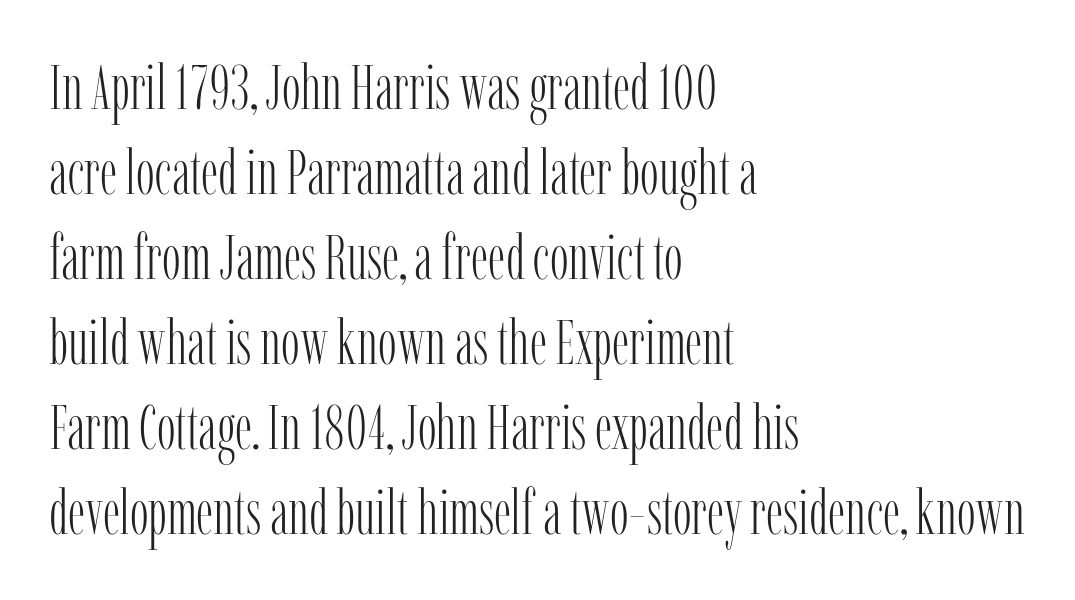
Q: Is the text bold? A: No.
Q: Is the text italic (slanted)? A: No, it is upright.
Q: Is the typeface a serif or a sans-serif typeface? A: Serif.
Q: Is the text underlined? A: No.
Q: How is the paragraph aligned? A: Left-aligned.
Q: Is the spacing between letters normal or unusually wide? A: Normal.
Q: Is the spacing between lines tight, normal or loose? A: Normal.
Q: Width (condensed, normal, or wide)? A: Condensed.
Q: Stroke contrast? A: Low.
Q: x-height? A: Medium.
Q: Monospaced? A: No.
